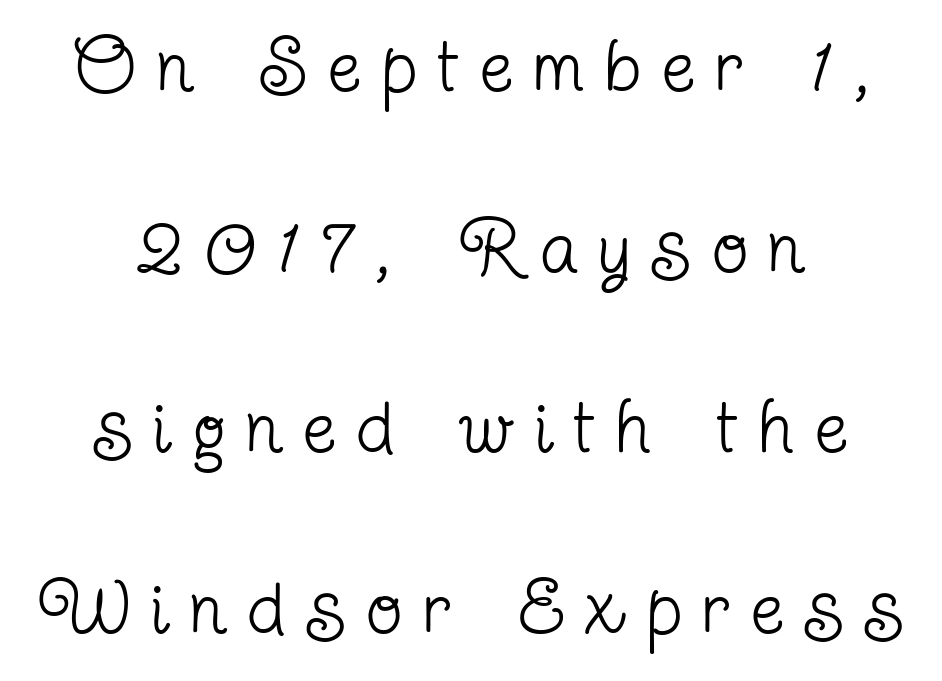
Note the varied advance widths — an 'i' is clearly narrower than an 'm'. Characters remain perfectly vertical along every line. Nothing heavy about these letters — not bold at all. Notice how the passage keeps no hard edge, just a central spine. Old-style or modern, the face here clearly has serifs.
